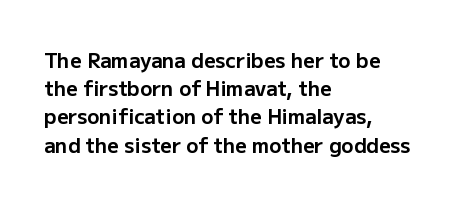
Upright lettering throughout. Each line starts at the same left margin while the right side varies. The passage shown has conventional tracking throughout. The glyphs have the mass of a bold cut. Summary of vertical rhythm: regular, with standard interline spacing. Words float on clear page, feet unadorned.
